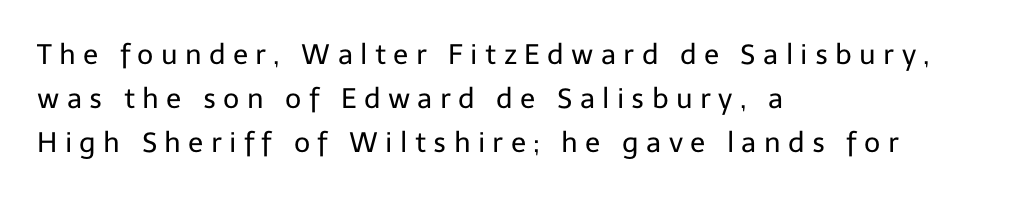
Designer's note — italics off, roman on. The designer left line spacing at the default. Serifs: no, the terminals of the letterforms are clean. Here the designer chose a conventional face with non-uniform glyph widths. The ragged edge is on the right, which tells us the setting is flush left.
